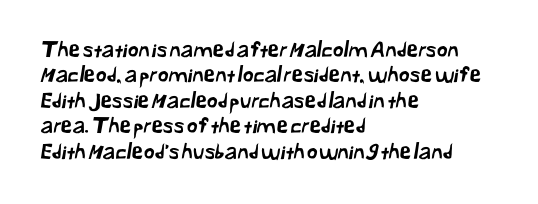
The gaps between neighbouring characters are ordinary and unremarkable. Anything drawn beneath the words? Only blank space. The rendering anchors every line to the left-hand side.
